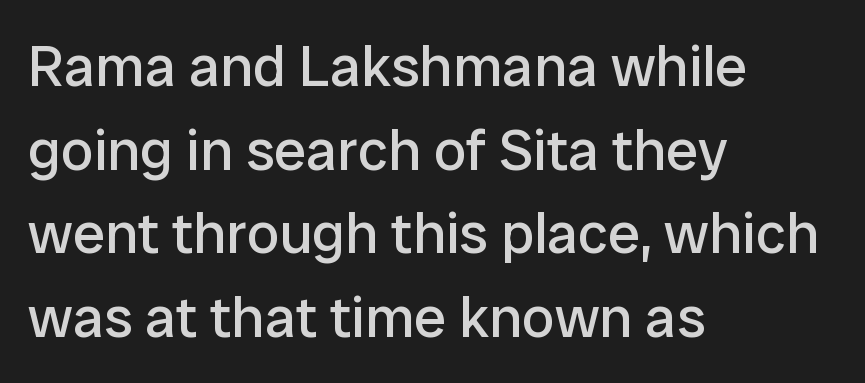
Q: Is the text bold? A: No.
Q: Is the text italic (slanted)? A: No, it is upright.
Q: Is the typeface a serif or a sans-serif typeface? A: Sans-serif.
Q: Is the text underlined? A: No.
Q: How is the paragraph aligned? A: Left-aligned.
Q: Is the spacing between letters normal or unusually wide? A: Normal.
Q: Is the spacing between lines tight, normal or loose? A: Normal.
Q: Width (condensed, normal, or wide)? A: Normal.
Q: Stroke contrast? A: Low.
Q: x-height? A: Medium.
Q: Monospaced? A: No.
